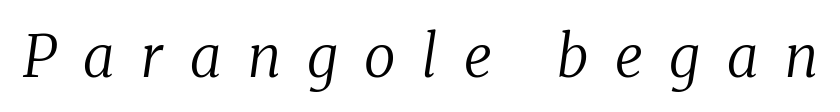
Q: Is the text bold? A: No.
Q: Is the text italic (slanted)? A: Yes, it leans right by about 8 degrees.
Q: Is the typeface a serif or a sans-serif typeface? A: Serif.
Q: Is the text underlined? A: No.
Q: Is the spacing between letters normal or unusually wide? A: Unusually wide.
Q: Width (condensed, normal, or wide)? A: Normal.
Q: Stroke contrast? A: Medium.
Q: x-height? A: Medium.
Q: Monospaced? A: No.
